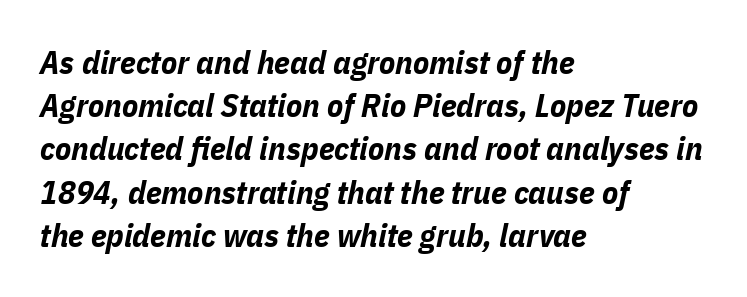
The image shows 33 px bold, condensed type, italic (leaning right); set left-aligned, normal line spacing (1.31x), normal letter spacing, not underlined; low stroke contrast and a medium x-height.
